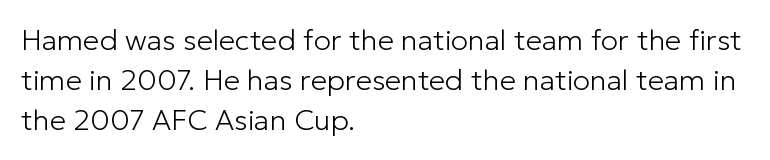
These lines stack with their left ends in a neat column. This is not heavy type; no bold has been used. Quick note: interline space is typical. The axis of the letterforms is exactly vertical. This sample has the flowing, uneven cadence of proportional lettering.
